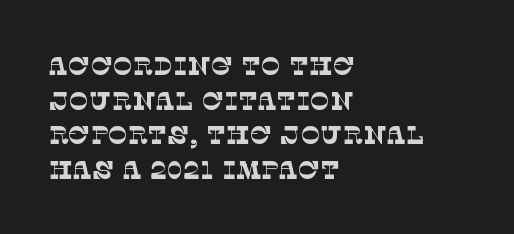
The passage shown stacks its lines at a standard gap. The lines in this sample share a left origin and differ only in where they stop. Words appear dense and cohesive because spacing is normal. Only glyphs here, with clear space below each row. Ink coverage per letter is moderate at most.
